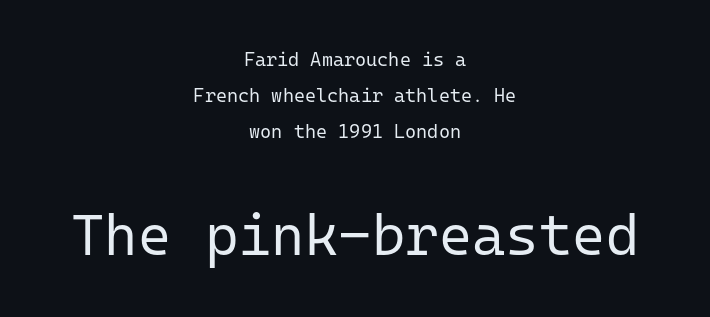
{"serif": "no", "italic": "no", "bold": "no", "weight": "regular", "width": "normal", "stroke_contrast": "low", "x_height": "medium", "monospaced": "yes", "underline": "no", "align": "center", "line_spacing": "loose", "line_spacing_ratio": 1.9, "letter_spacing": "normal", "letter_spacing_em": 0.0, "larger_block": "second", "size_ratio": 3.0, "glyph_px": 57}
